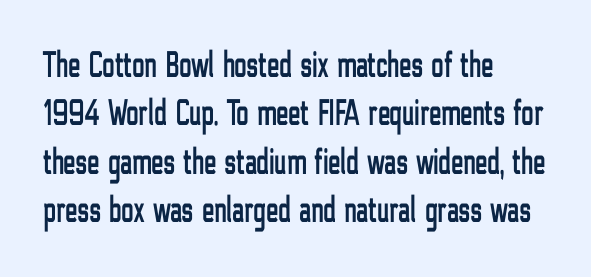
{"serif": "no", "italic": "no", "width": "condensed", "stroke_contrast": "low", "x_height": "medium", "monospaced": "no", "underline": "no", "align": "left", "line_spacing": "normal", "line_spacing_ratio": 1.31, "letter_spacing": "normal", "letter_spacing_em": 0.0, "glyph_px": 37}
